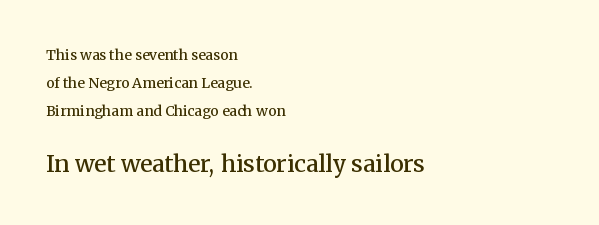
{"italic": "no", "bold": "semi", "underline": "no", "align": "left", "line_spacing": "loose", "line_spacing_ratio": 2.01, "letter_spacing": "normal", "letter_spacing_em": 0.0, "larger_block": "second", "size_ratio": 1.64, "glyph_px": 23}
